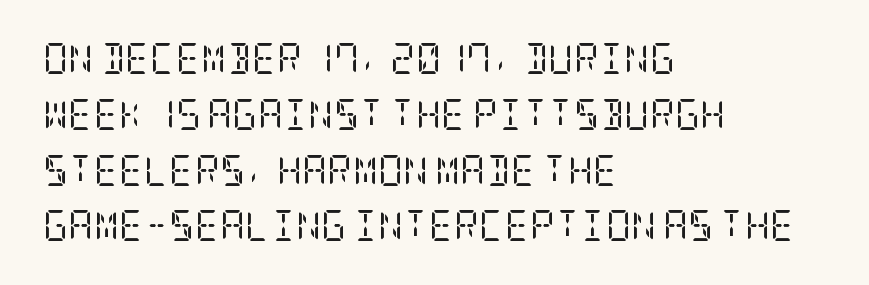
A typesetter would call this zero additional tracking. Are there feet on the stems? There are — it's a serif. The strokes carry an ordinary text weight at most. Notice how the passage keeps a crisp vertical edge on the left only. Unlike italic type, these characters show no tilt at all. Letters rest on an invisible, unmarked baseline.
